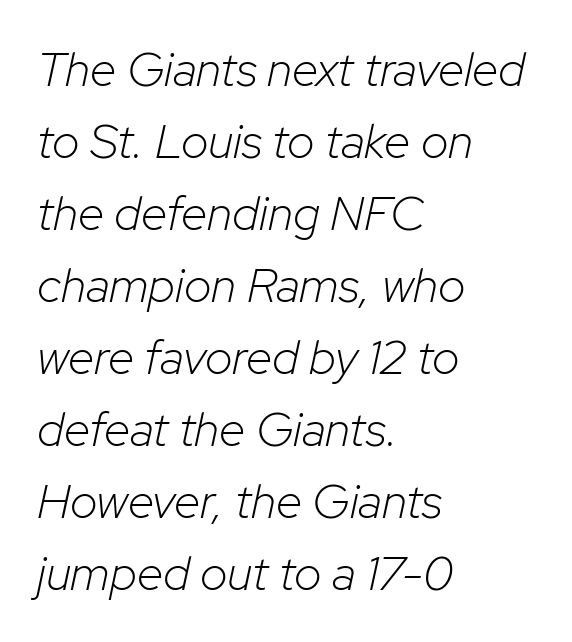
Italic: yes, the glyphs are oblique. Students, note that the glyphs here touch the page at normal intervals. The vertical gap from one line to the next is medium. The passage shown is typed in a proportional face where columns would drift. The weight tops out at a normal text grade.
